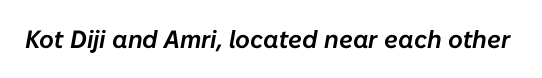
Characters follow at the spacing the type designer built in. Descender tails drop into unmarked territory. The axis of the letterforms is tilted away from vertical.
